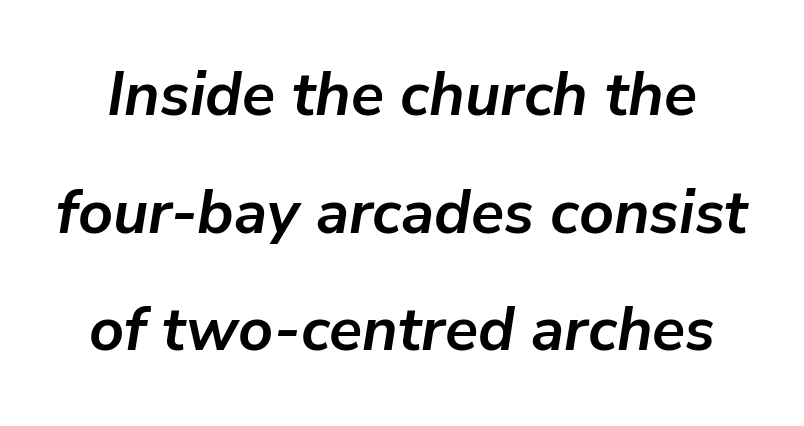
The image shows 61 px semibold type, italic (leaning right); set loose line spacing (1.93x), normal letter spacing, not underlined; low stroke contrast and a medium x-height.
